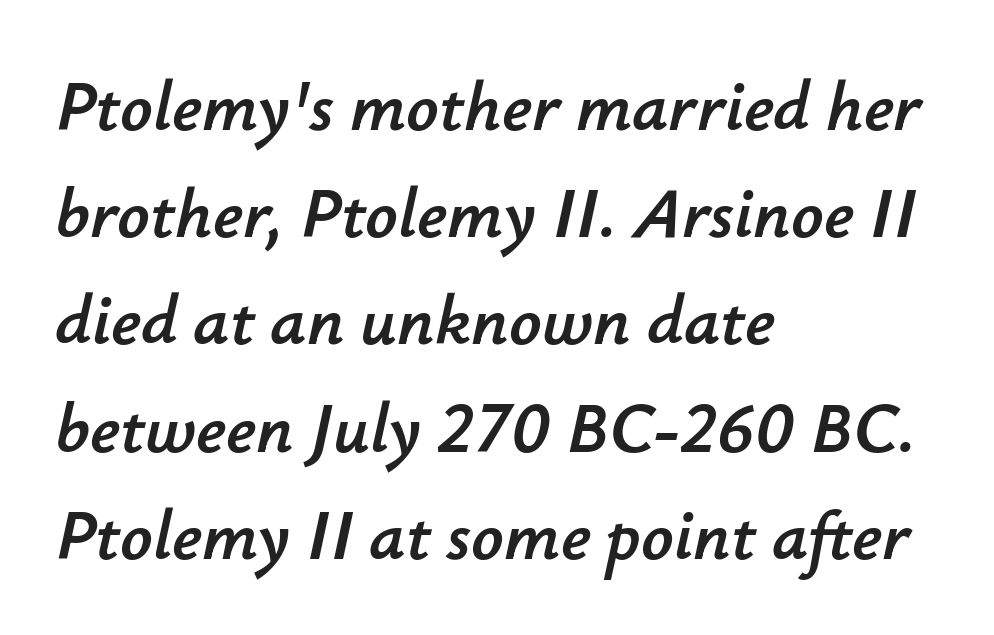
{"italic": "yes", "lean": "right", "slant_degrees": 12, "width": "normal", "stroke_contrast": "low", "x_height": "small", "monospaced": "no", "underline": "no", "align": "left", "line_spacing": "normal", "line_spacing_ratio": 1.51, "letter_spacing": "normal", "letter_spacing_em": 0.0, "glyph_px": 71}
